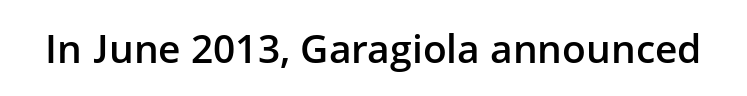
Q: Is the text bold? A: Semi-bold.
Q: Is the text italic (slanted)? A: No, it is upright.
Q: Is the typeface a serif or a sans-serif typeface? A: Sans-serif.
Q: Is the text underlined? A: No.
Q: Is the spacing between letters normal or unusually wide? A: Normal.
Q: Width (condensed, normal, or wide)? A: Normal.
Q: Stroke contrast? A: Low.
Q: x-height? A: Medium.
Q: Monospaced? A: No.
